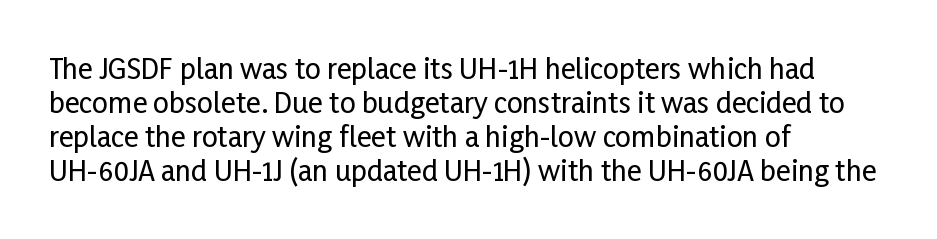
{"serif": "no", "italic": "no", "width": "condensed", "stroke_contrast": "low", "x_height": "medium", "monospaced": "no", "underline": "no", "align": "left", "line_spacing_ratio": 1.22, "letter_spacing": "normal", "letter_spacing_em": 0.0, "glyph_px": 28}
